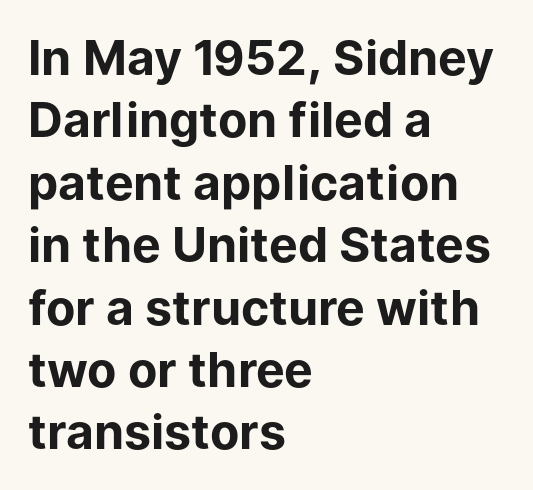
The image shows 48 px bold sans-serif type, upright; set left-aligned, normal line spacing (1.3x), normal letter spacing, not underlined; low stroke contrast and a medium x-height.
